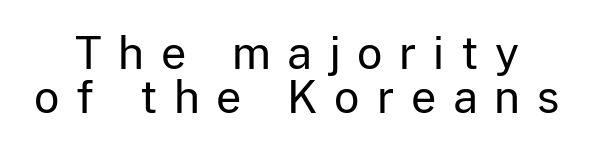
The image shows 44 px regular-weight sans-serif type, upright; set tight line spacing (1.0x), unusually wide letter spacing (+0.38 em), not underlined; low stroke contrast and a medium x-height.
